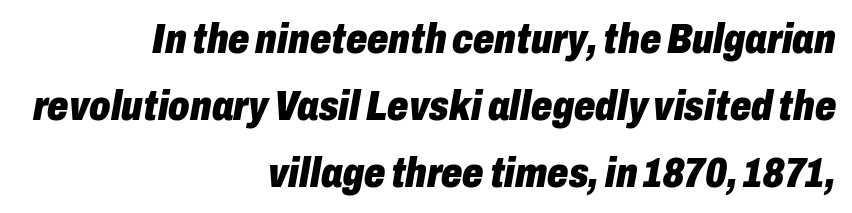
{"italic": "yes", "lean": "right", "slant_degrees": 10, "bold": "yes", "weight": "heavy", "width": "condensed", "stroke_contrast": "low", "x_height": "medium", "monospaced": "no", "underline": "no", "align": "right", "line_spacing": "normal", "line_spacing_ratio": 1.6, "letter_spacing": "normal", "letter_spacing_em": 0.0, "glyph_px": 42}
